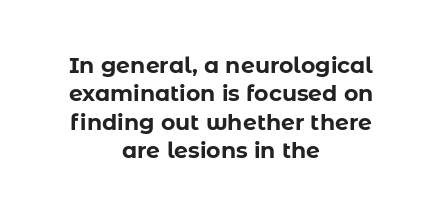
The font is running at its bold setting. Unlike italic type, these characters show no tilt at all. Has an underline been added? It has not. Characters follow at the spacing the type designer built in. One-word summary of the alignment: center. Honestly, the row spacing looks completely unremarkable.
